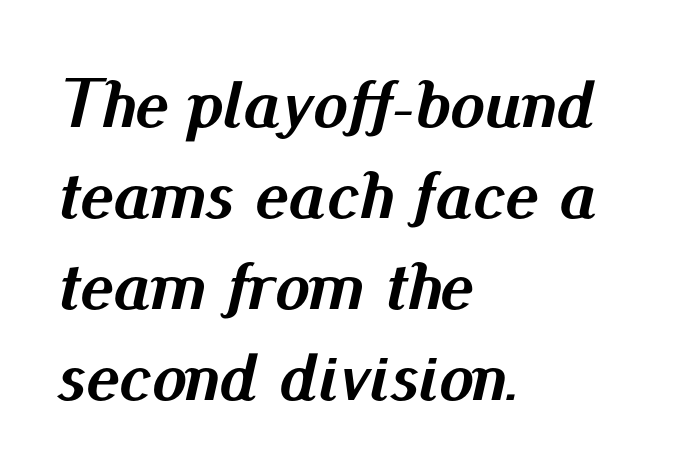
This sample has the flowing, uneven cadence of proportional lettering. Heavy, bold letterforms. Students, note that the glyphs here touch the page at normal intervals. Does the lettering tilt? It does — this is italic.
